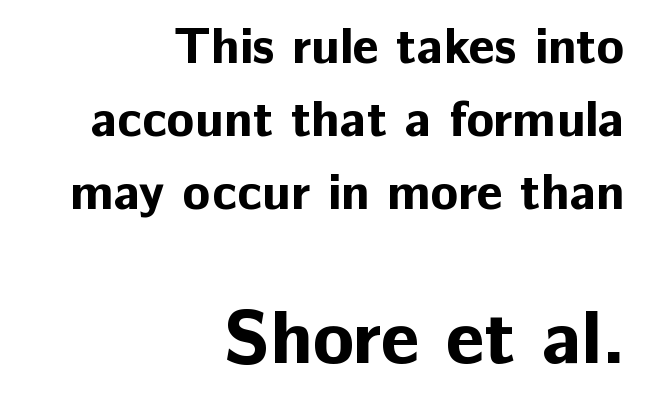
{"serif": "no", "italic": "no", "bold": "yes", "weight": "bold", "width": "normal", "stroke_contrast": "low", "x_height": "medium", "monospaced": "no", "underline": "no", "align": "right", "line_spacing": "normal", "line_spacing_ratio": 1.43, "letter_spacing": "normal", "letter_spacing_em": 0.0, "larger_block": "second", "size_ratio": 1.49, "glyph_px": 76}
